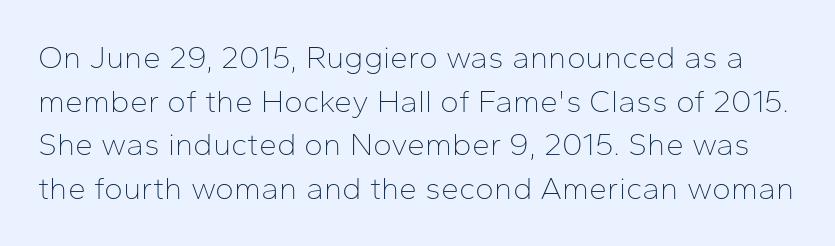
Q: Is the text bold? A: No.
Q: Is the text italic (slanted)? A: No, it is upright.
Q: Is the typeface a serif or a sans-serif typeface? A: Sans-serif.
Q: Is the text underlined? A: No.
Q: Is the spacing between letters normal or unusually wide? A: Normal.
Q: Is the spacing between lines tight, normal or loose? A: Normal.
Q: Width (condensed, normal, or wide)? A: Normal.
Q: Stroke contrast? A: Low.
Q: x-height? A: Medium.
Q: Monospaced? A: No.
